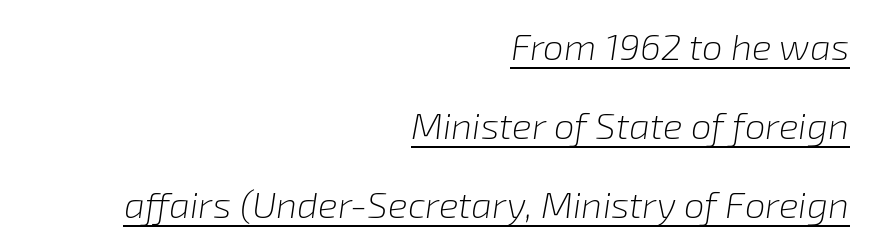
The image shows 37 px light type, italic (leaning right); set right-aligned, loose line spacing (2.14x), normal letter spacing, underlined; low stroke contrast and a medium x-height.
